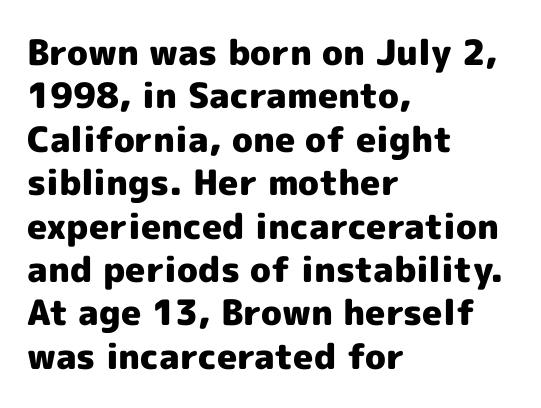
The image shows 35 px heavy sans-serif type, upright; set left-aligned, line spacing 1.24x, normal letter spacing, not underlined; a medium x-height.
